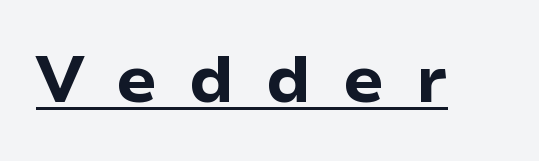
Decoration check: the copy is underlined. The characters look thick and weighty, a clear bold. Letter spacing: wide. Each letter keeps its own natural width here, so spacing adapts to shape.
